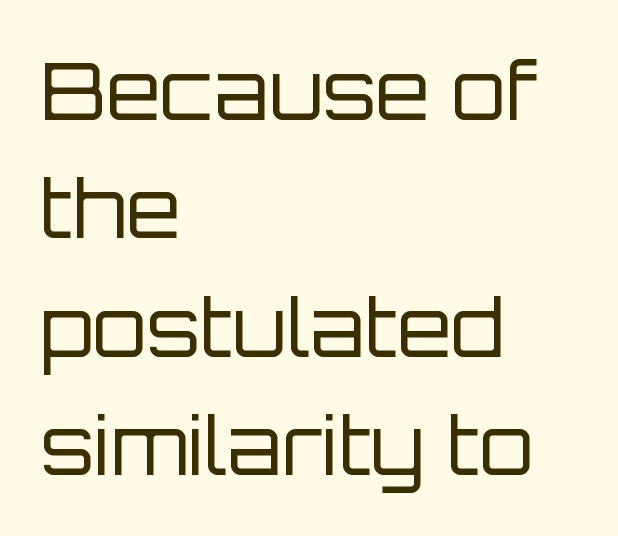
Q: Is the text bold? A: No.
Q: Is the text italic (slanted)? A: No, it is upright.
Q: Is the typeface a serif or a sans-serif typeface? A: Sans-serif.
Q: Is the text underlined? A: No.
Q: How is the paragraph aligned? A: Left-aligned.
Q: Is the spacing between letters normal or unusually wide? A: Normal.
Q: Is the spacing between lines tight, normal or loose? A: Normal.
Q: Width (condensed, normal, or wide)? A: Normal.
Q: Stroke contrast? A: Low.
Q: x-height? A: Large.
Q: Monospaced? A: No.
